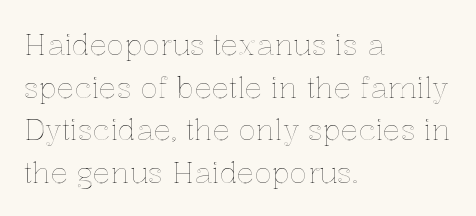
The type is set solid horizontally, with unmodified tracking. Vertical spacing — default. Only glyphs here, with clear space below each row. The lettering holds an erect, upright posture throughout.
